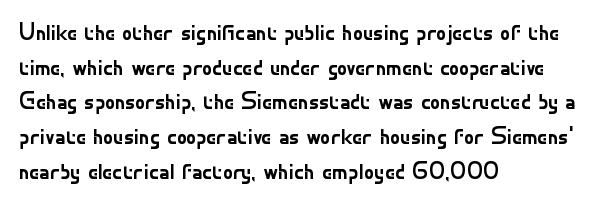
The letters stand straight up with perfectly vertical stems. The typesetter chose a ragged-right arrangement here. What's the leading like? Ordinary, nothing unusual. Nothing unusual about the tracking: characters are spaced as the font intends. Is the stroke heavy? The answer is a plain regular-or-lighter.
